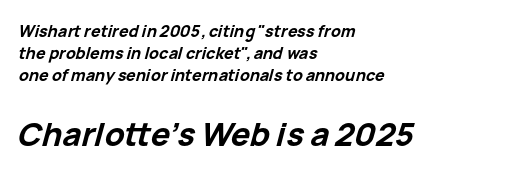
The image shows 32 px bold type, italic (leaning right); set left-aligned, normal line spacing (1.38x), normal letter spacing, not underlined; the second (bottom) block is 2.0x larger; low stroke contrast and a medium x-height.
